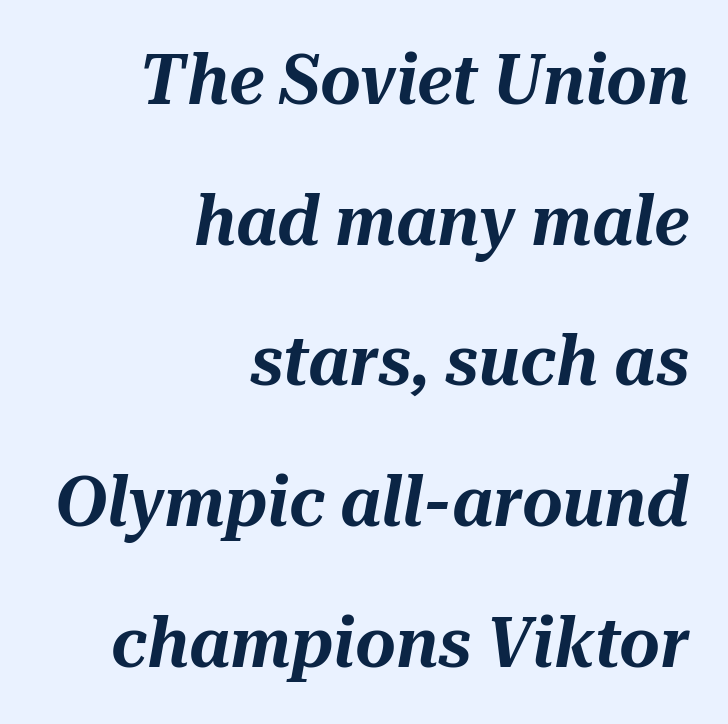
The image shows 70 px text type, italic (leaning right); set right-aligned, loose line spacing (2.01x), normal letter spacing, not underlined; medium stroke contrast and a medium x-height.
